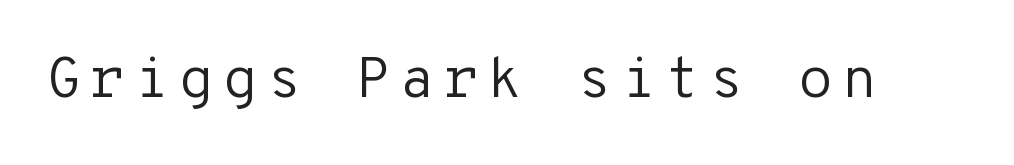
Q: Is the text bold? A: No.
Q: Is the text italic (slanted)? A: No, it is upright.
Q: Is the typeface a serif or a sans-serif typeface? A: Sans-serif.
Q: Is the text underlined? A: No.
Q: Width (condensed, normal, or wide)? A: Normal.
Q: Stroke contrast? A: Low.
Q: x-height? A: Medium.
Q: Monospaced? A: Yes.
